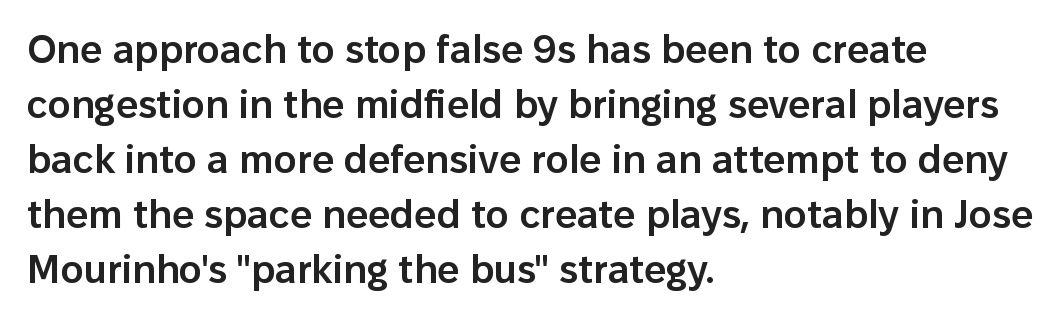
Type style note: lacks serifs. Tracking value appears to be zero — textbook default spacing. This is the regular roman posture of the typeface. Here the designer chose a conventional face with non-uniform glyph widths. Is there much room between lines? A standard amount, neither cramped nor airy. Every letter is mildly thick-stroked: semibold rather than bold.
